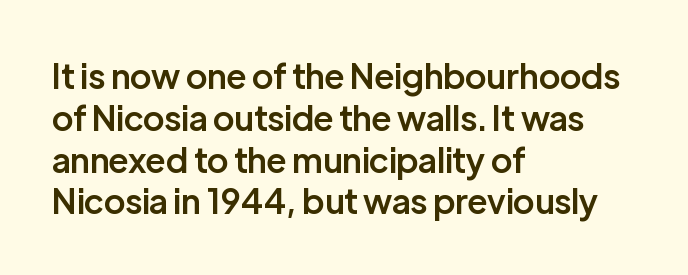
{"serif": "no", "italic": "no", "bold": "semi", "weight": "semibold", "width": "normal", "stroke_contrast": "low", "x_height": "medium", "monospaced": "no", "underline": "no", "align": "left", "line_spacing_ratio": 1.23, "letter_spacing": "normal", "letter_spacing_em": 0.0, "glyph_px": 34}
